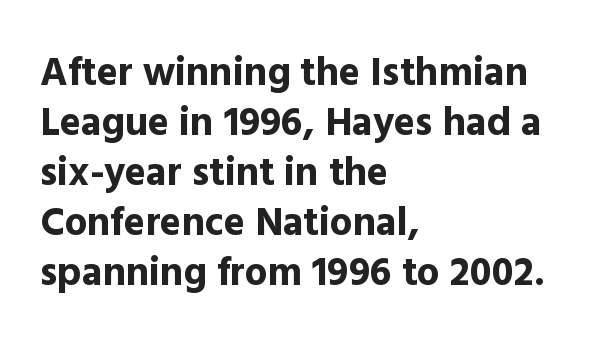
The image shows 40 px bold sans-serif type, upright; set left-aligned, normal line spacing (1.25x), normal letter spacing, not underlined; a medium x-height.
